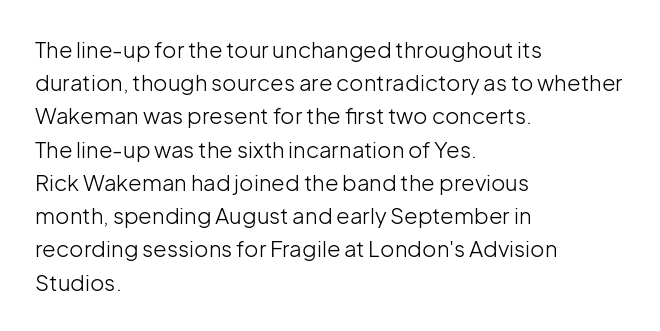
{"italic": "no", "bold": "no", "underline": "no", "align": "left", "line_spacing": "normal", "line_spacing_ratio": 1.51, "letter_spacing": "normal", "letter_spacing_em": 0.0, "glyph_px": 22}
